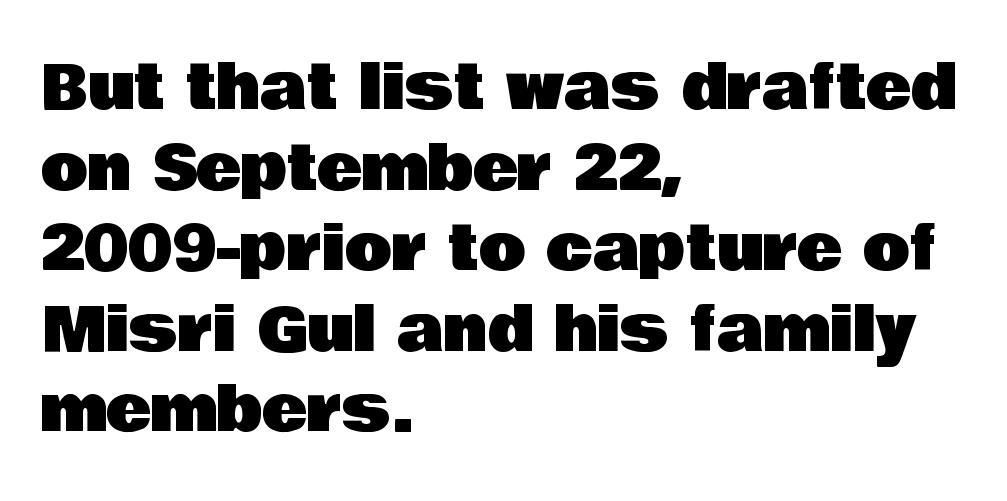
These lines are composed in type without serifs. Think of a printed novel: that variable character pitch is what you see here. Casual observation: everything's shoved over to the left. In terms of letterspacing, this is plain default setting.
